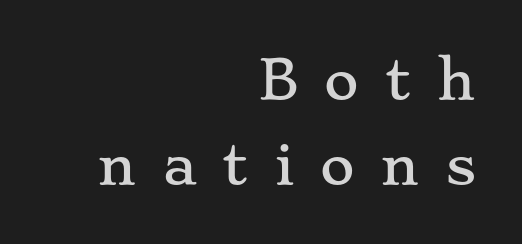
The image shows 53 px wide serif type, upright; set right-aligned, normal line spacing (1.6x), unusually wide letter spacing (+0.48 em), not underlined; low stroke contrast and a small x-height.
